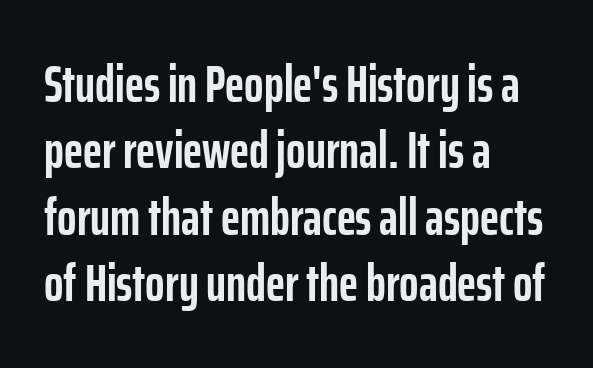
{"serif": "no", "italic": "no", "bold": "yes", "weight": "semibold", "width": "condensed", "stroke_contrast": "low", "x_height": "medium", "monospaced": "no", "underline": "no", "align": "left", "line_spacing": "normal", "line_spacing_ratio": 1.3, "letter_spacing": "normal", "letter_spacing_em": 0.0, "glyph_px": 51}
